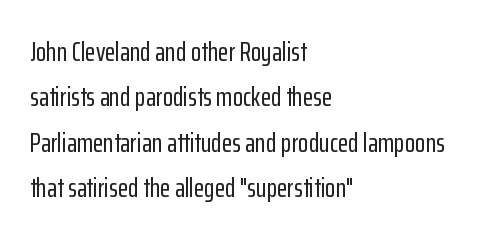
The image shows 27 px text type, upright; set left-aligned, normal line spacing (1.68x), normal letter spacing, not underlined.
